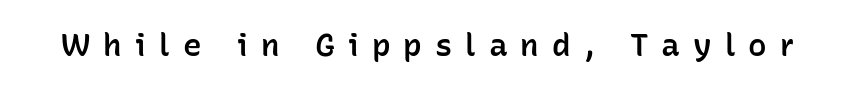
Q: Is the text bold? A: Semi-bold.
Q: Is the text italic (slanted)? A: No, it is upright.
Q: Is the typeface a serif or a sans-serif typeface? A: Sans-serif.
Q: Is the text underlined? A: No.
Q: Is the spacing between letters normal or unusually wide? A: Unusually wide.
Q: Width (condensed, normal, or wide)? A: Normal.
Q: Stroke contrast? A: Low.
Q: x-height? A: Medium.
Q: Monospaced? A: No.
